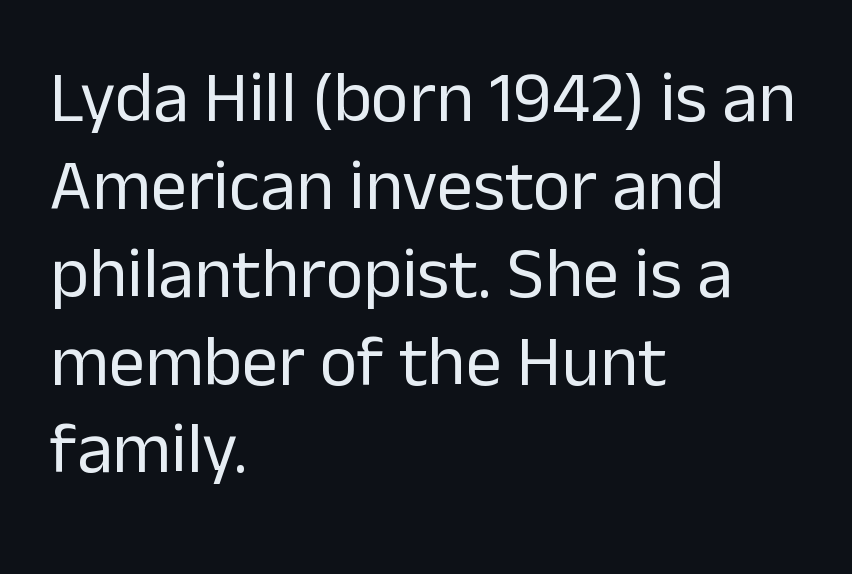
{"serif": "no", "italic": "no", "bold": "no", "weight": "regular", "width": "normal", "stroke_contrast": "low", "x_height": "medium", "monospaced": "no", "underline": "no", "align": "left", "line_spacing_ratio": 1.22, "letter_spacing": "normal", "letter_spacing_em": 0.0, "glyph_px": 72}
